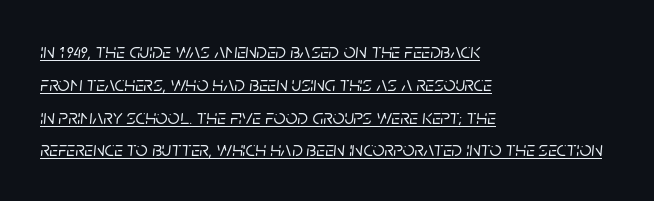
All the whitespace from short lines collects on the right. Compared with undecorated copy, this sample adds a rule below the words. A typesetter would mark this as italic. Glyph-to-glyph distance matches everyday printed text. Interline gaps are of average width in this sample.
